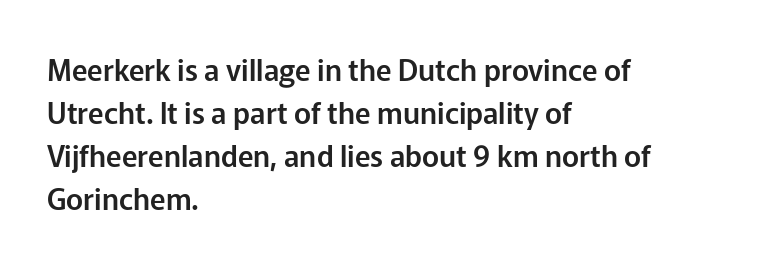
Nope, no serifs anywhere on these letters. If you drew a ruler down the left edge, every line would touch it. This is roman type, the default non-slanted kind. Plain, unruled lines of type.
